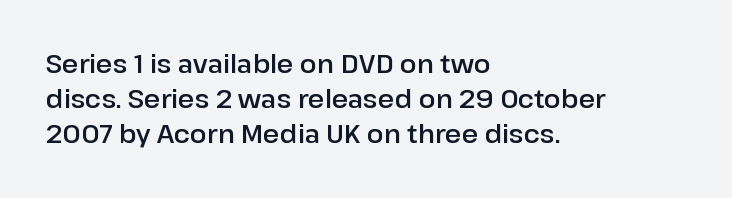
Q: Is the text italic (slanted)? A: No, it is upright.
Q: Is the text underlined? A: No.
Q: How is the paragraph aligned? A: Left-aligned.
Q: Is the spacing between letters normal or unusually wide? A: Normal.
Q: Is the spacing between lines tight, normal or loose? A: Normal.
